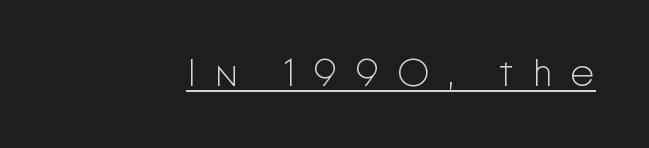
The image shows 39 px light sans-serif type, upright; set unusually wide letter spacing (+0.47 em), underlined; low stroke contrast and a medium x-height.
